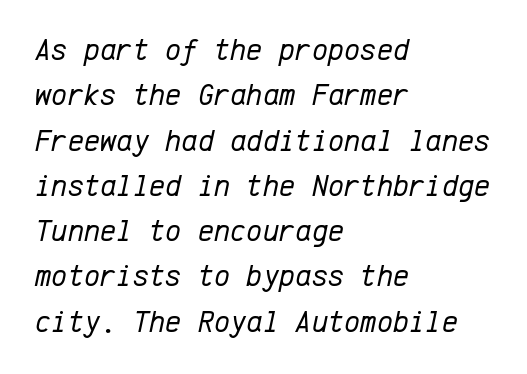
Q: Is the text bold? A: No.
Q: Is the text italic (slanted)? A: Yes, it leans right by about 12 degrees.
Q: Is the text underlined? A: No.
Q: How is the paragraph aligned? A: Left-aligned.
Q: Is the spacing between letters normal or unusually wide? A: Normal.
Q: Is the spacing between lines tight, normal or loose? A: Normal.
Q: Width (condensed, normal, or wide)? A: Normal.
Q: Stroke contrast? A: Low.
Q: x-height? A: Medium.
Q: Monospaced? A: Yes.
